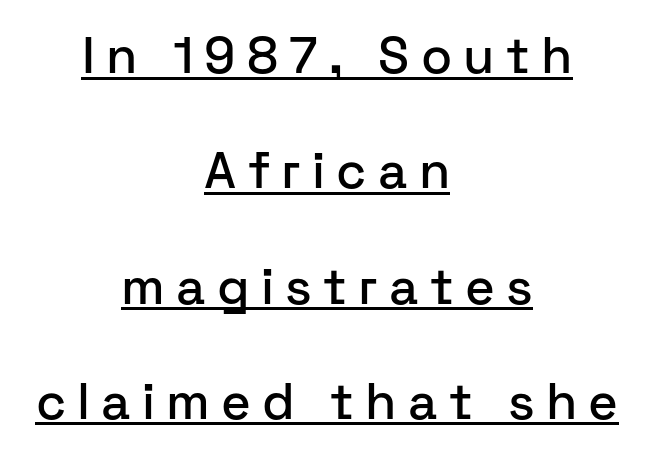
This sample is center-justified, so both line endings float freely. Upright lettering throughout. Somebody hit Ctrl+U on this one — the words are underlined. Note the varied advance widths — an 'i' is clearly narrower than an 'm'. Unlike a traditional serif, this face leaves its strokes unadorned. You could only call the tracking loose — the letters float apart.
